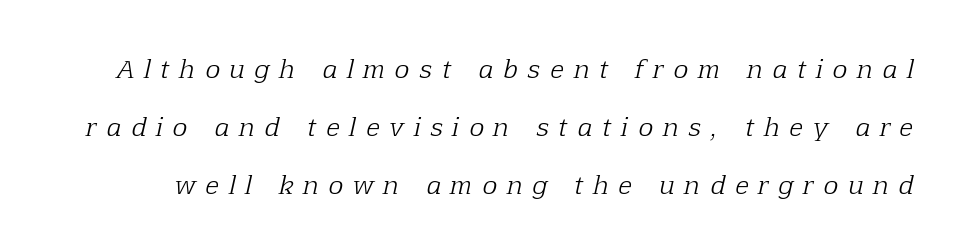
The image shows 25 px text type, italic (leaning right); set loose line spacing (2.33x), unusually wide letter spacing (+0.41 em), not underlined.
